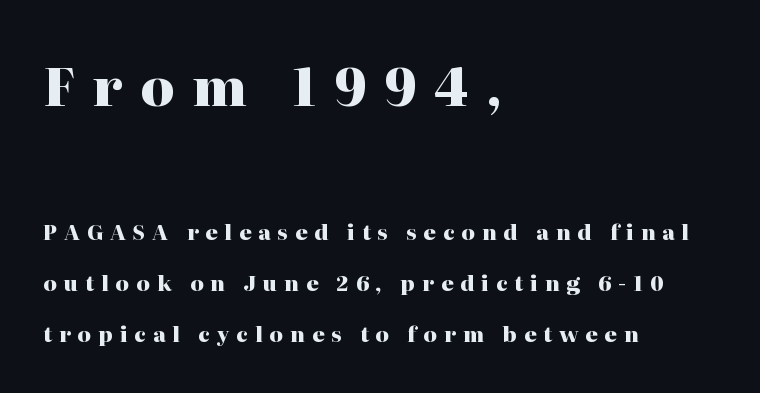
Q: Is the text bold? A: Yes.
Q: Is the text italic (slanted)? A: No, it is upright.
Q: Is the typeface a serif or a sans-serif typeface? A: Serif.
Q: Is the text underlined? A: No.
Q: How is the paragraph aligned? A: Left-aligned.
Q: Is the spacing between letters normal or unusually wide? A: Unusually wide.
Q: Is the spacing between lines tight, normal or loose? A: Loose.
Q: Which block of text is set in a larger size, the first (top) or the second (bottom)? A: The first (top) one.
Q: Width (condensed, normal, or wide)? A: Normal.
Q: Stroke contrast? A: High.
Q: x-height? A: Medium.
Q: Monospaced? A: No.
